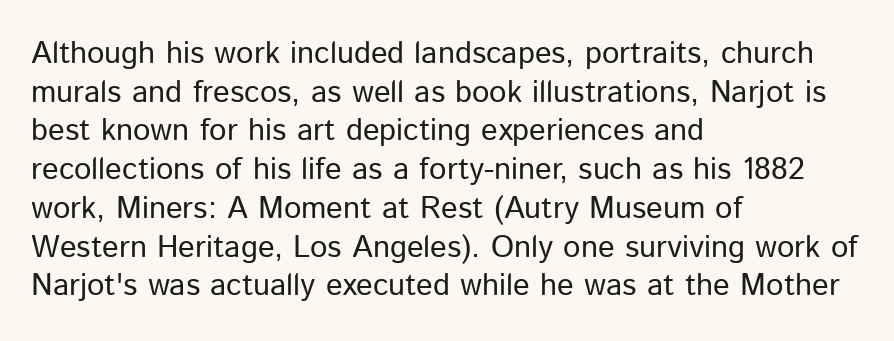
{"serif": "no", "italic": "no", "bold": "no", "weight": "regular", "width": "normal", "stroke_contrast": "low", "x_height": "medium", "monospaced": "no", "underline": "no", "align": "left", "line_spacing": "normal", "line_spacing_ratio": 1.25, "letter_spacing": "normal", "letter_spacing_em": 0.0, "glyph_px": 31}
